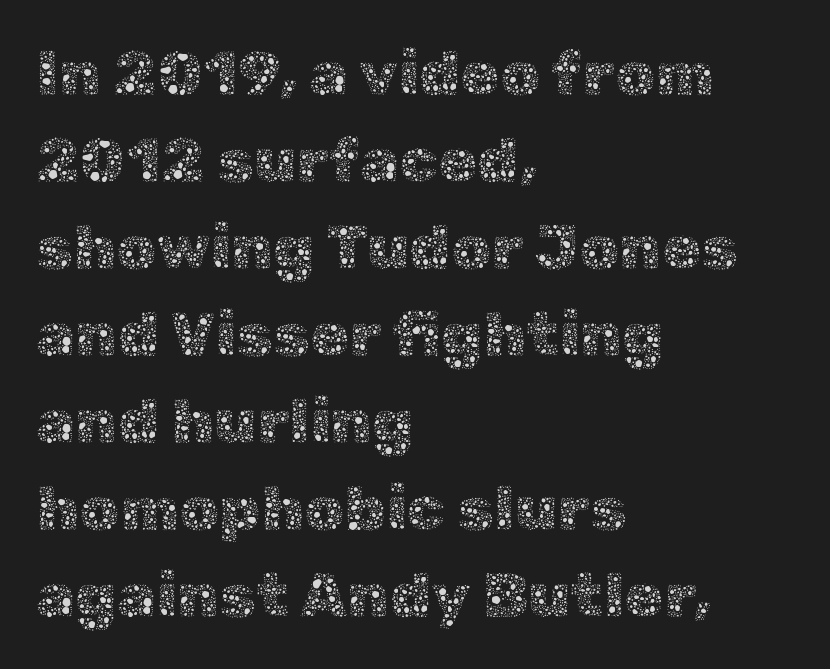
Every character sits straight up, as roman type does. Caption: standard tracking, unaltered. Looks like regular typesetting: each glyph gets only the width it needs. The passage shown stacks its lines at a standard gap. The font is comparable to plain body text, perhaps lighter. Check the space under the baseline: it is left empty.
